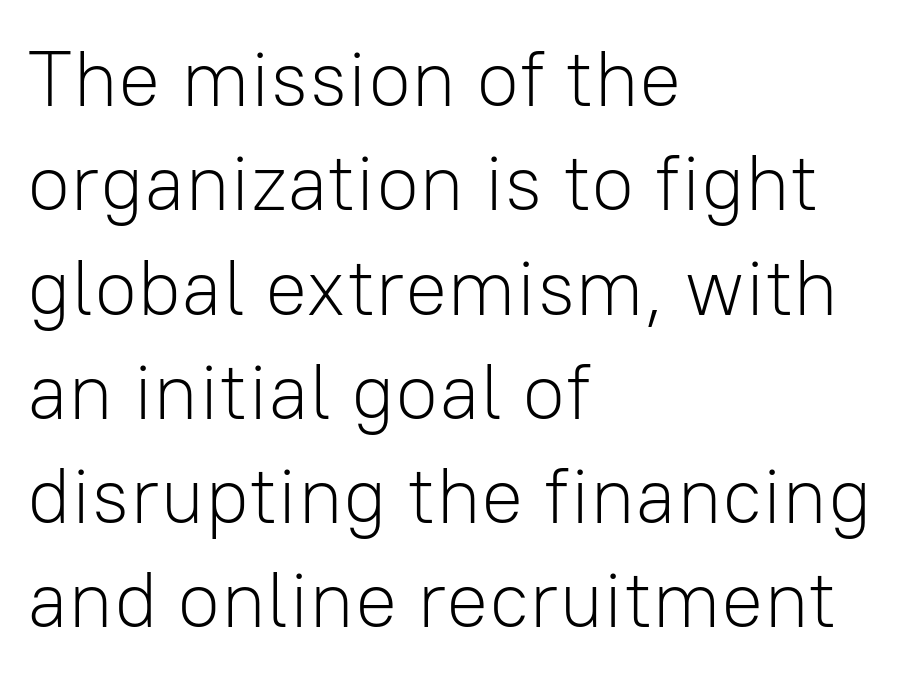
The image shows 79 px light sans-serif type, upright; set left-aligned, normal line spacing (1.32x), normal letter spacing, not underlined; low stroke contrast and a medium x-height.
